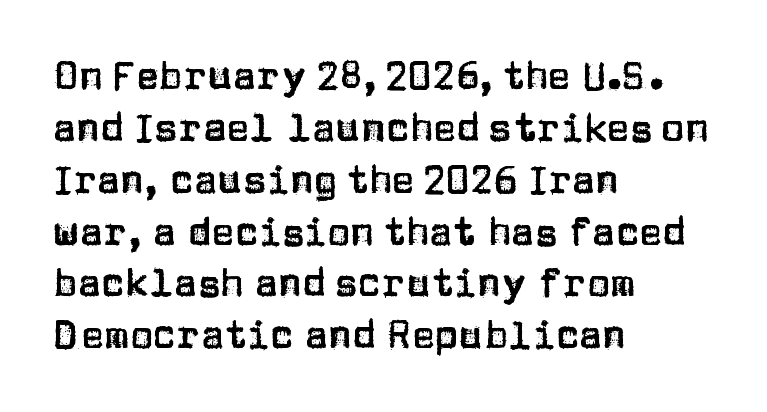
The image shows 39 px sans-serif type, upright; set left-aligned, normal line spacing (1.33x), normal letter spacing, not underlined; low stroke contrast and a large x-height.
